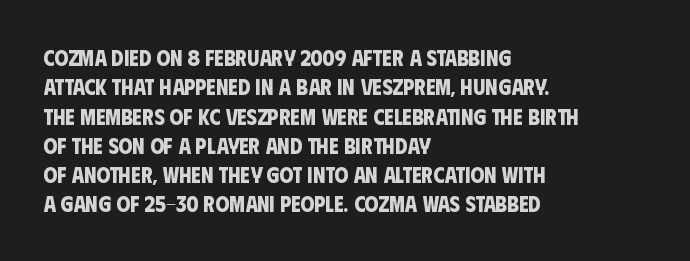
Regarding leading, the lines here are spaced in the standard way. One-word summary of the alignment: left. Honestly, the letter spacing is just normal — you wouldn't notice it. Clear beneath every line of the passage.
